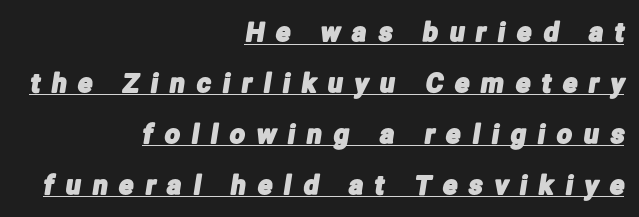
Q: Is the text underlined? A: Yes.
Q: How is the paragraph aligned? A: Right-aligned.
Q: Is the spacing between letters normal or unusually wide? A: Unusually wide.
Q: Is the spacing between lines tight, normal or loose? A: Loose.
